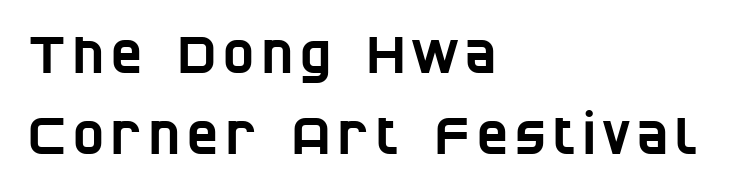
The image shows 52 px condensed sans-serif type; set left-aligned, normal line spacing (1.56x), not underlined; low stroke contrast and a large x-height.
